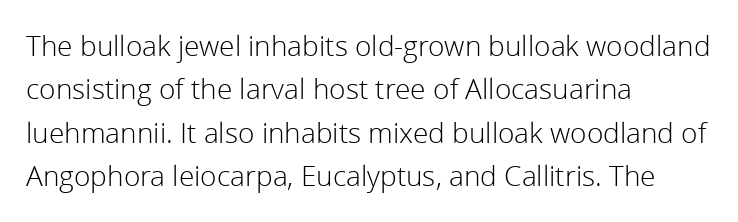
Students, observe: this is what conventionally led text looks like. These lines keep a tight, regular rhythm from letter to letter. The passage shown is typed in a proportional face where columns would drift. A clean baseline with only descenders dipping below it.
